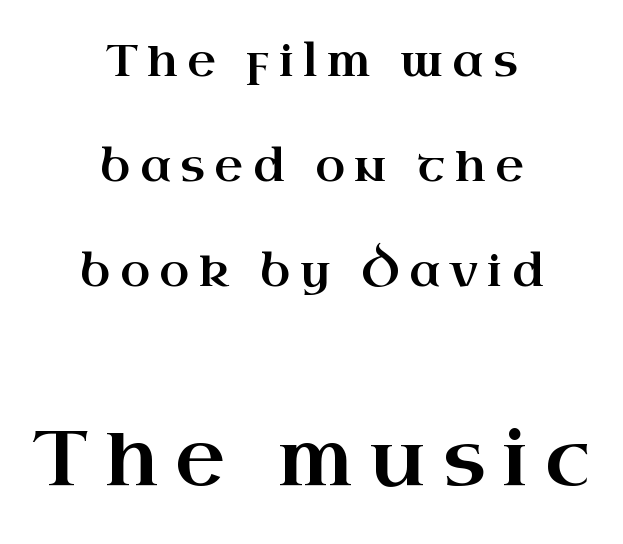
{"serif": "yes", "italic": "no", "width": "wide", "stroke_contrast": "high", "x_height": "small", "monospaced": "no", "underline": "no", "align": "center", "line_spacing": "loose", "line_spacing_ratio": 2.39, "letter_spacing": "wide", "letter_spacing_em": 0.22, "larger_block": "second", "size_ratio": 1.75, "glyph_px": 77}
